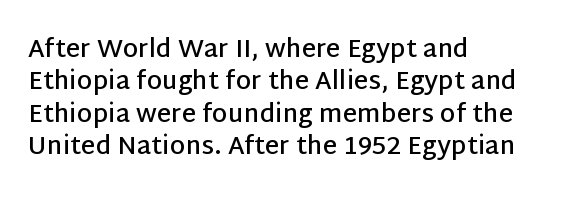
Q: Is the text bold? A: Semi-bold.
Q: Is the text italic (slanted)? A: No, it is upright.
Q: Is the text underlined? A: No.
Q: How is the paragraph aligned? A: Left-aligned.
Q: Is the spacing between letters normal or unusually wide? A: Normal.
Q: Is the spacing between lines tight, normal or loose? A: Normal.
